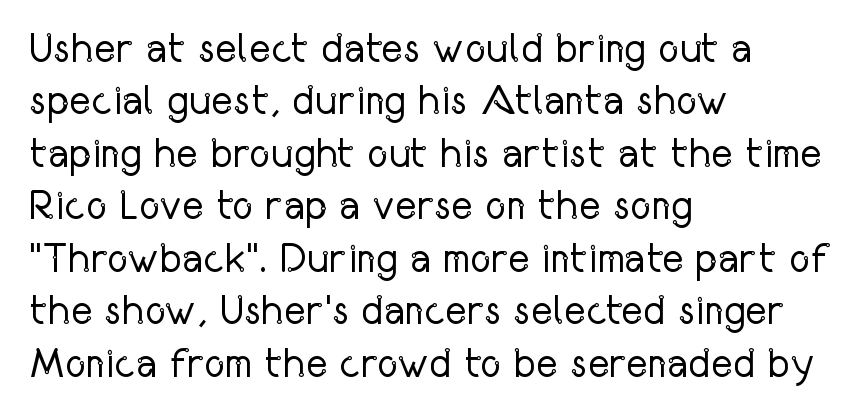
Q: Is the text bold? A: No.
Q: Is the text italic (slanted)? A: No, it is upright.
Q: Is the typeface a serif or a sans-serif typeface? A: Sans-serif.
Q: Is the text underlined? A: No.
Q: How is the paragraph aligned? A: Left-aligned.
Q: Is the spacing between letters normal or unusually wide? A: Normal.
Q: Is the spacing between lines tight, normal or loose? A: Normal.
Q: Width (condensed, normal, or wide)? A: Condensed.
Q: Stroke contrast? A: Low.
Q: x-height? A: Medium.
Q: Monospaced? A: No.
